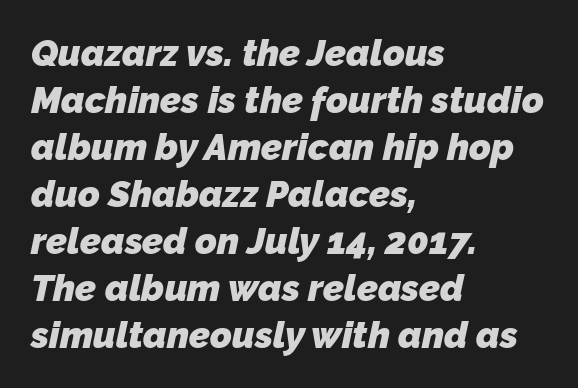
{"serif": "no", "bold": "yes", "weight": "heavy", "width": "normal", "stroke_contrast": "low", "x_height": "medium", "monospaced": "no", "underline": "no", "align": "left", "line_spacing": "normal", "line_spacing_ratio": 1.27, "letter_spacing": "normal", "letter_spacing_em": 0.0, "glyph_px": 37}
